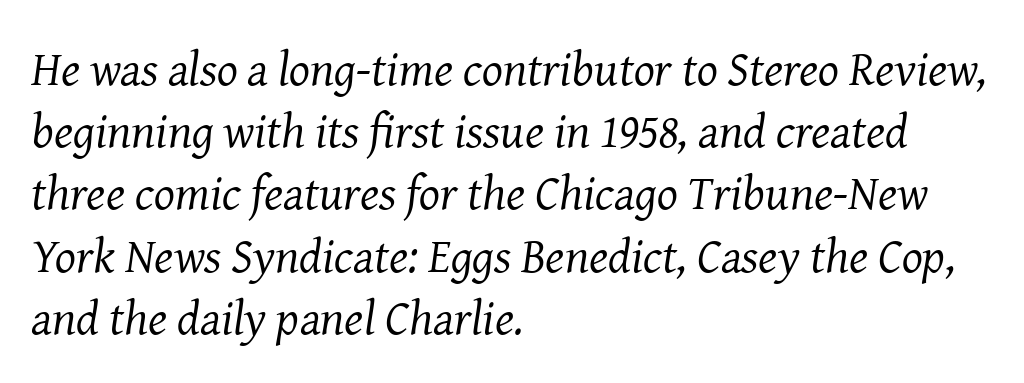
The image shows 49 px regular-weight serif type, italic (leaning right); set left-aligned, normal line spacing (1.27x), normal letter spacing, not underlined; medium stroke contrast and a medium x-height.
